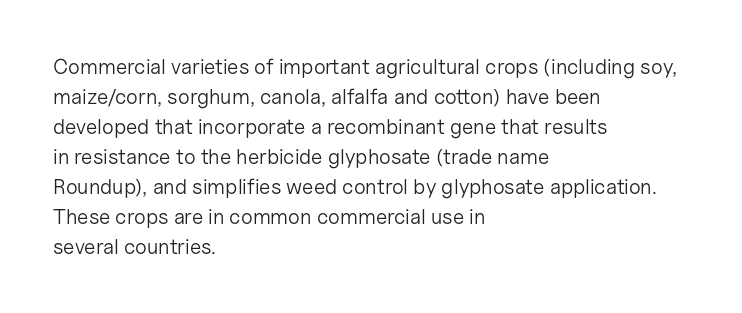
{"italic": "no", "bold": "no", "underline": "no", "align": "left", "line_spacing": "normal", "line_spacing_ratio": 1.43, "letter_spacing": "normal", "letter_spacing_em": 0.0, "glyph_px": 21}
